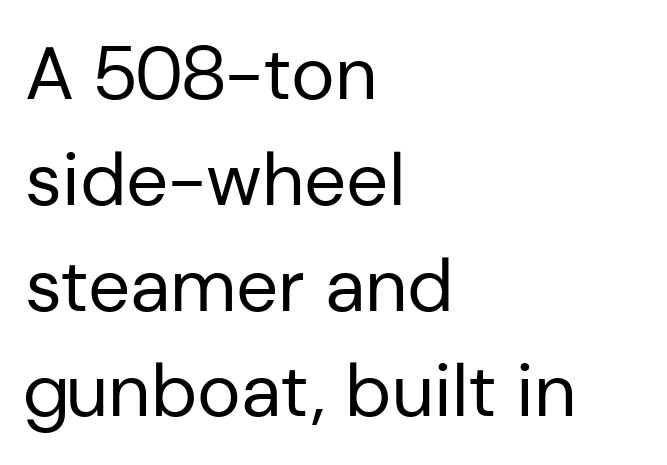
Q: Is the text bold? A: No.
Q: Is the text italic (slanted)? A: No, it is upright.
Q: Is the typeface a serif or a sans-serif typeface? A: Sans-serif.
Q: Is the text underlined? A: No.
Q: How is the paragraph aligned? A: Left-aligned.
Q: Is the spacing between letters normal or unusually wide? A: Normal.
Q: Is the spacing between lines tight, normal or loose? A: Normal.
Q: Width (condensed, normal, or wide)? A: Normal.
Q: Stroke contrast? A: Low.
Q: x-height? A: Medium.
Q: Monospaced? A: No.
